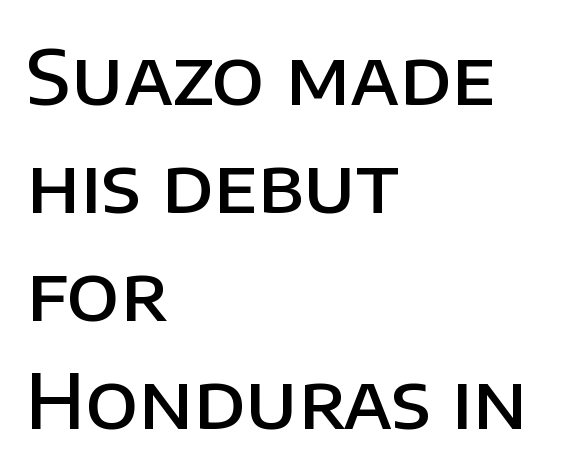
Stems and bowls a touch heavier than normal — semibold. The paragraph has a hard left edge and a soft right edge. Each letter's strokes conclude bluntly, with no projecting serifs. The passage shown stacks its lines at a standard gap.
